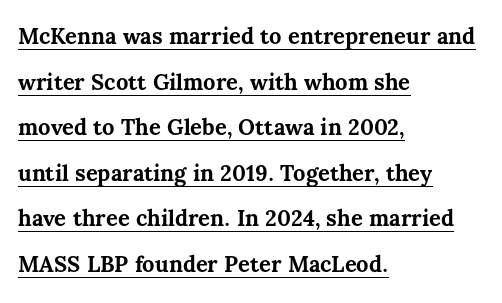
Q: Is the text bold? A: Yes.
Q: Is the text italic (slanted)? A: No, it is upright.
Q: Is the text underlined? A: Yes.
Q: How is the paragraph aligned? A: Left-aligned.
Q: Is the spacing between letters normal or unusually wide? A: Normal.
Q: Is the spacing between lines tight, normal or loose? A: Loose.
